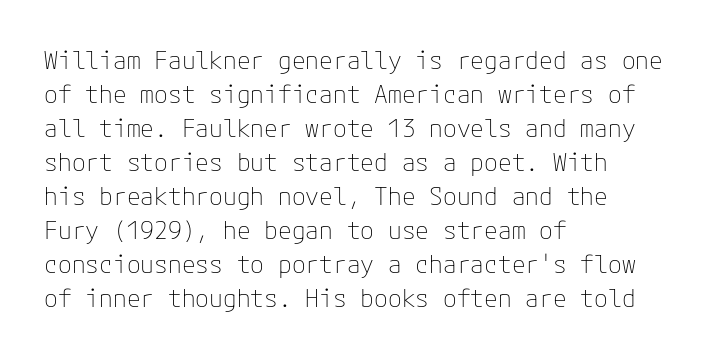
{"italic": "no", "bold": "no", "underline": "no", "align": "left", "line_spacing": "normal", "line_spacing_ratio": 1.36, "letter_spacing": "normal", "letter_spacing_em": 0.0, "glyph_px": 25}
